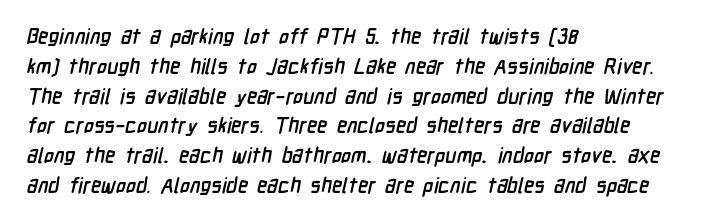
Bold? Absolutely — the strokes are thick and heavy. Does the copy run flush right? No — it runs flush left. Honestly, there is no underline to notice here at all. The lines sit at an ordinary, default distance from one another. Spacing between characters is what you'd get straight out of the box.
